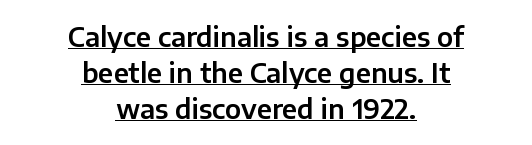
Spacing between characters is what you'd get straight out of the box. Compared with undecorated copy, this sample adds a rule below the words. The lines are quadded center. Italic: no, the glyphs are upright roman. How would I describe the line gaps? Plain and ordinary.
